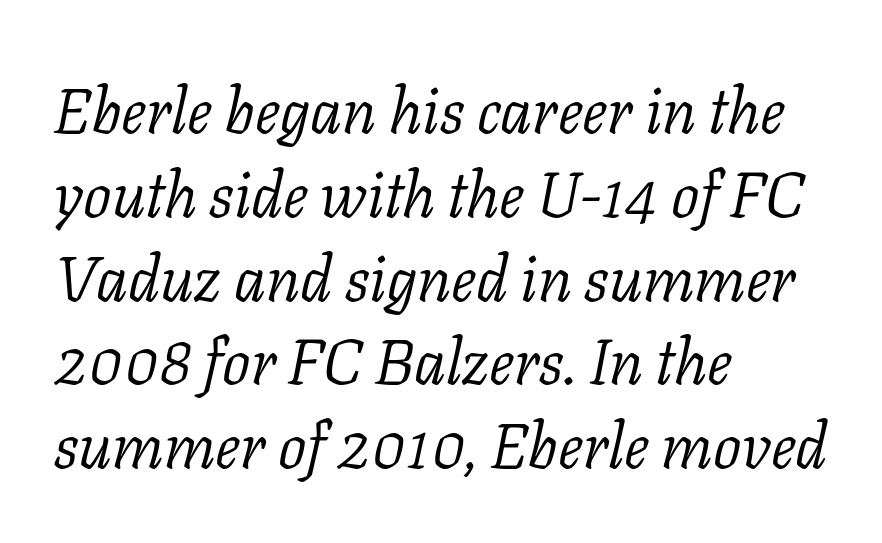
{"serif": "yes", "italic": "yes", "lean": "right", "slant_degrees": 11, "bold": "no", "weight": "light", "width": "normal", "stroke_contrast": "low", "x_height": "medium", "monospaced": "no", "underline": "no", "align": "left", "line_spacing": "normal", "line_spacing_ratio": 1.33, "letter_spacing": "normal", "letter_spacing_em": 0.0, "glyph_px": 63}
